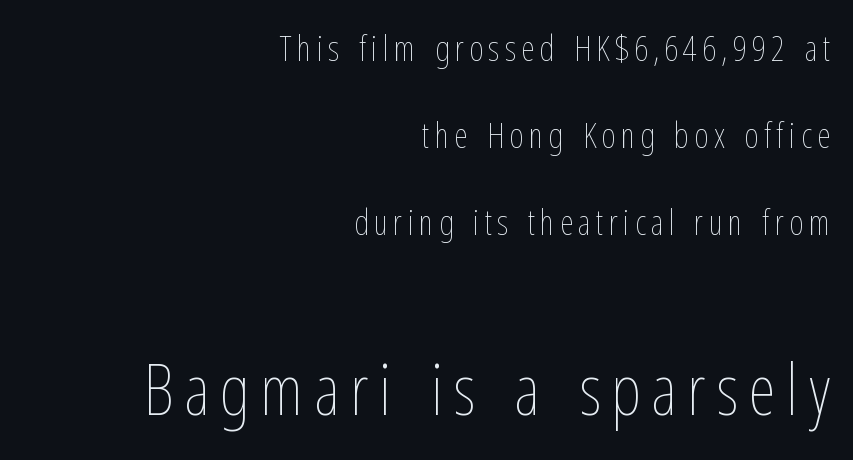
{"italic": "no", "bold": "no", "weight": "thin", "width": "condensed", "stroke_contrast": "low", "x_height": "medium", "monospaced": "no", "underline": "no", "align": "right", "line_spacing": "loose", "line_spacing_ratio": 2.49, "larger_block": "second", "size_ratio": 2.0, "glyph_px": 70}
